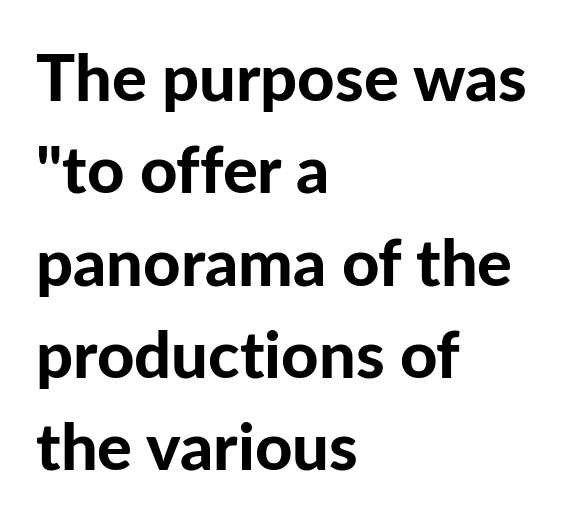
{"serif": "no", "italic": "no", "bold": "yes", "weight": "bold", "width": "normal", "stroke_contrast": "low", "x_height": "medium", "monospaced": "no", "underline": "no", "align": "left", "line_spacing": "normal", "line_spacing_ratio": 1.42, "letter_spacing": "normal", "letter_spacing_em": 0.0, "glyph_px": 65}
